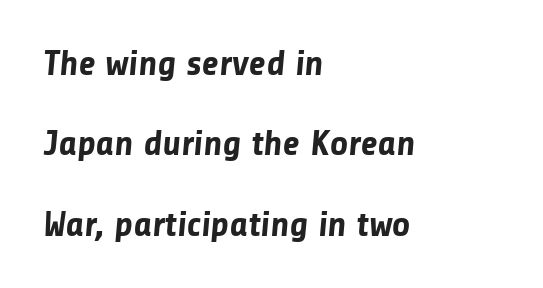
Q: Is the text bold? A: Yes.
Q: Is the typeface a serif or a sans-serif typeface? A: Sans-serif.
Q: Is the text underlined? A: No.
Q: How is the paragraph aligned? A: Left-aligned.
Q: Is the spacing between letters normal or unusually wide? A: Normal.
Q: Is the spacing between lines tight, normal or loose? A: Loose.
Q: Width (condensed, normal, or wide)? A: Normal.
Q: Stroke contrast? A: Low.
Q: x-height? A: Medium.
Q: Monospaced? A: No.
